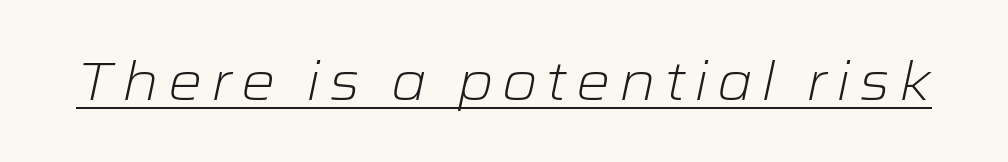
{"italic": "yes", "lean": "right", "slant_degrees": 12, "bold": "no", "weight": "light", "width": "wide", "stroke_contrast": "low", "x_height": "medium", "monospaced": "no", "underline": "yes", "glyph_px": 54}
